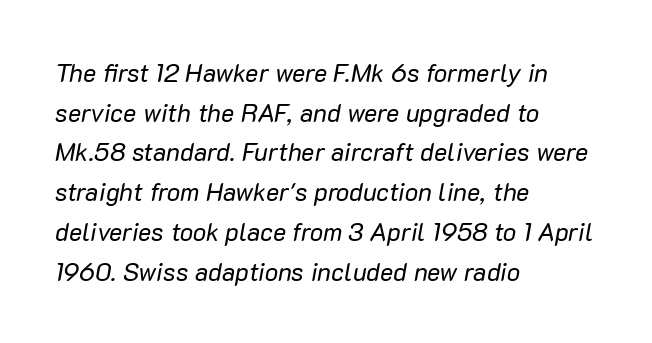
The image shows 25 px text type, italic (leaning right); set left-aligned, normal line spacing (1.59x), normal letter spacing, not underlined.
